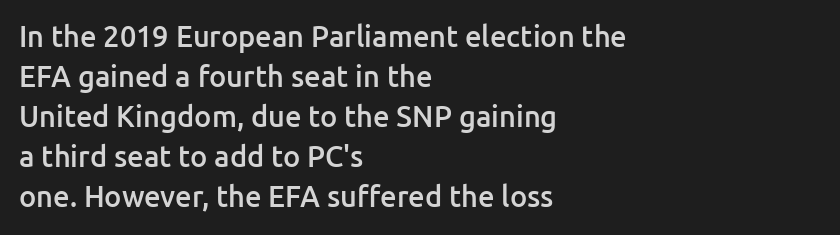
The image shows 29 px semibold sans-serif type, upright; set left-aligned, normal line spacing (1.38x), normal letter spacing, not underlined; low stroke contrast and a medium x-height.
